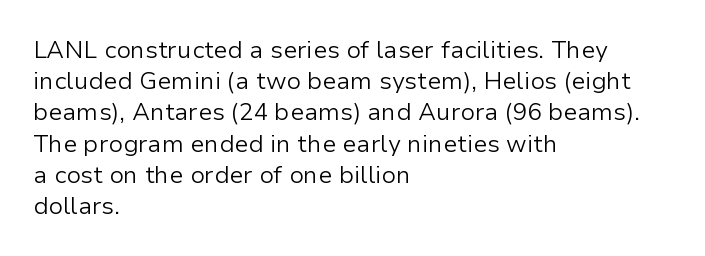
{"italic": "no", "bold": "no", "underline": "no", "align": "left", "line_spacing": "normal", "line_spacing_ratio": 1.3, "letter_spacing": "normal", "letter_spacing_em": 0.0, "glyph_px": 24}
